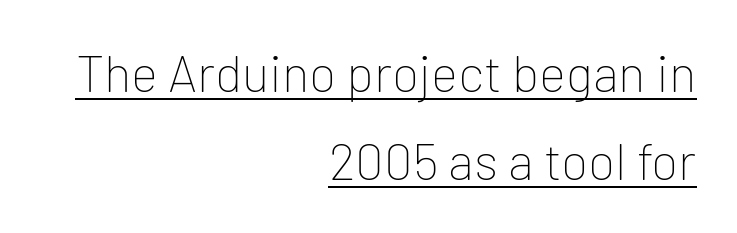
{"serif": "no", "italic": "no", "bold": "no", "weight": "thin", "width": "normal", "stroke_contrast": "low", "x_height": "medium", "monospaced": "no", "underline": "yes", "align": "right", "line_spacing_ratio": 1.72, "letter_spacing": "normal", "letter_spacing_em": 0.0, "glyph_px": 51}
